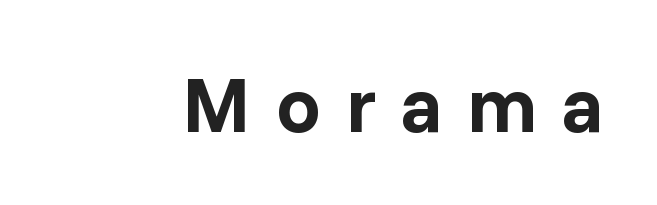
The image shows 79 px bold sans-serif type, upright; set unusually wide letter spacing (+0.31 em), not underlined; low stroke contrast and a medium x-height.
